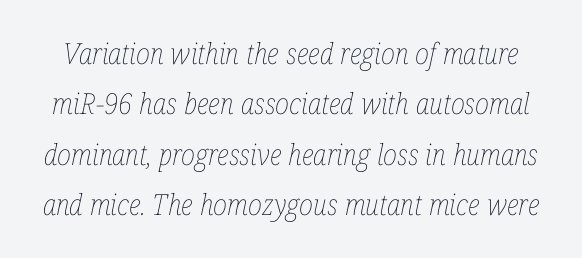
Vertical stems look standard width or narrower in stroke. Every character sits at an angle, as italics do. This rendering features lettering with no underline. Here the designer chose a conventional face with non-uniform glyph widths. Each word holds together tightly as a unit, with standard inter-letter gaps.
